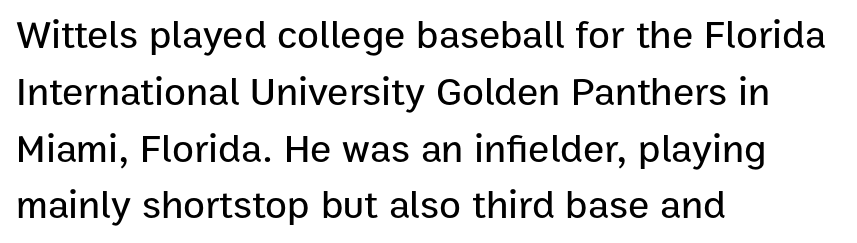
Q: Is the text italic (slanted)? A: No, it is upright.
Q: Is the typeface a serif or a sans-serif typeface? A: Sans-serif.
Q: Is the text underlined? A: No.
Q: How is the paragraph aligned? A: Left-aligned.
Q: Is the spacing between letters normal or unusually wide? A: Normal.
Q: Is the spacing between lines tight, normal or loose? A: Normal.
Q: Width (condensed, normal, or wide)? A: Normal.
Q: Stroke contrast? A: Low.
Q: x-height? A: Medium.
Q: Monospaced? A: No.
